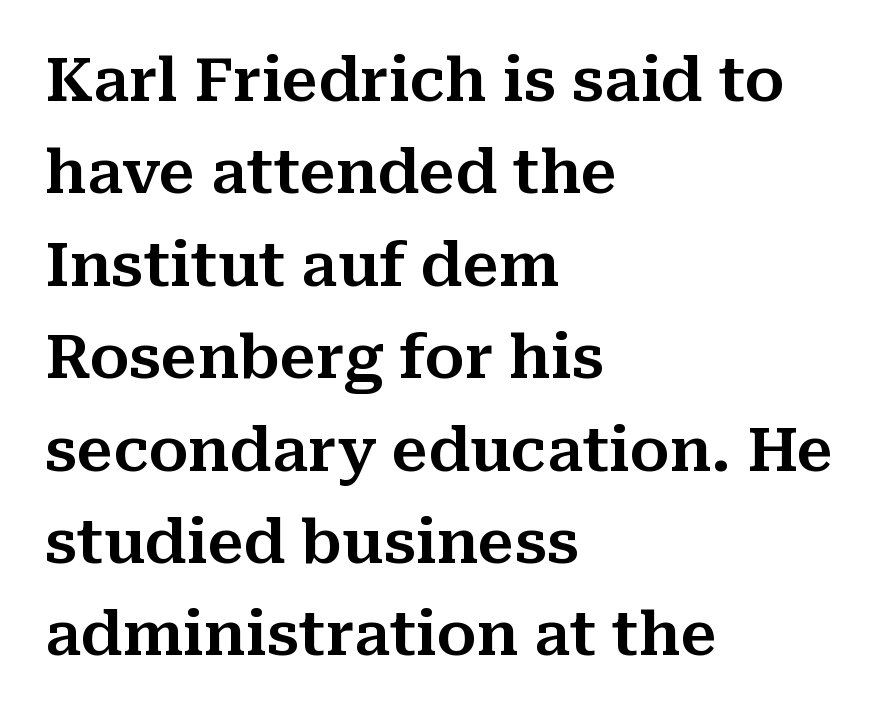
{"serif": "yes", "italic": "no", "width": "normal", "stroke_contrast": "medium", "x_height": "medium", "monospaced": "no", "underline": "no", "align": "left", "line_spacing": "normal", "line_spacing_ratio": 1.54, "letter_spacing": "normal", "letter_spacing_em": 0.0, "glyph_px": 60}
